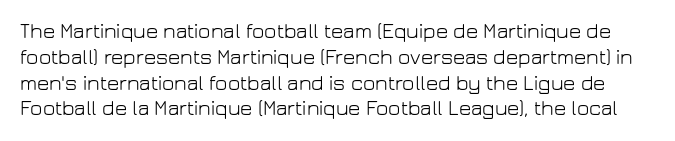
The image shows 21 px text type, upright; set line spacing 1.23x, normal letter spacing, not underlined.
